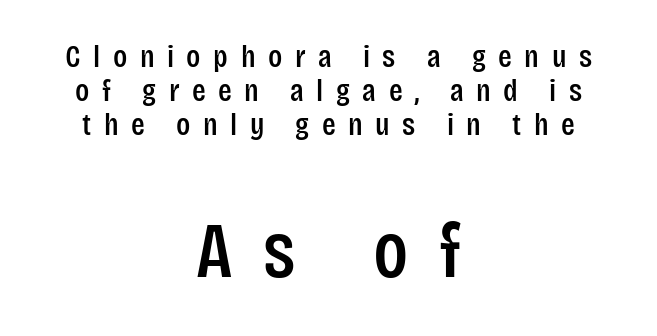
The image shows 79 px condensed sans-serif type, upright; set centered, tight line spacing (1.07x), unusually wide letter spacing (+0.39 em), not underlined; the second (bottom) block is 2.47x larger; low stroke contrast and a large x-height.
